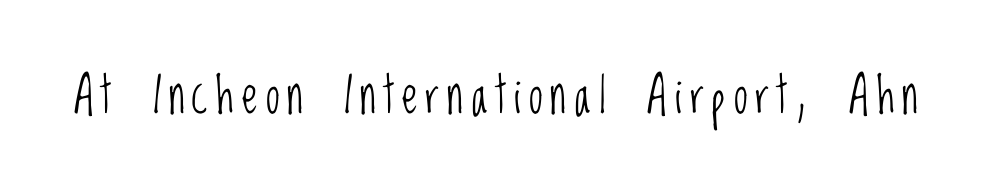
Q: Is the text bold? A: No.
Q: Is the text italic (slanted)? A: No, it is upright.
Q: Is the typeface a serif or a sans-serif typeface? A: Sans-serif.
Q: Is the text underlined? A: No.
Q: Width (condensed, normal, or wide)? A: Condensed.
Q: Stroke contrast? A: Low.
Q: x-height? A: Large.
Q: Monospaced? A: No.
